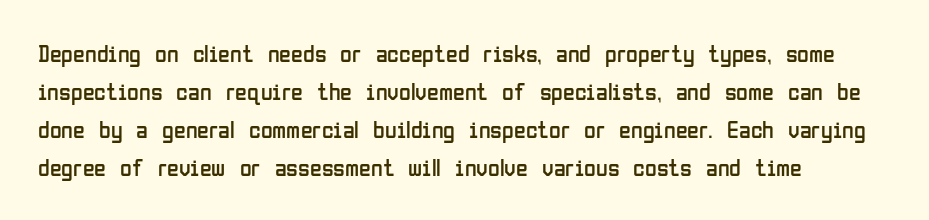
Is there much room between lines? A standard amount, neither cramped nor airy. A roman cut, with each character standing at attention. How are the letters spaced? Ordinarily, with no added tracking. This rendering features lettering with no underline. The paragraph shown leans on its left margin. The weight tops out at a normal text grade.
